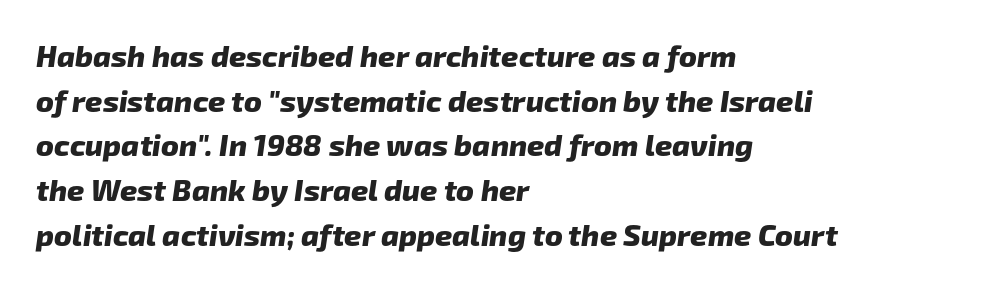
{"serif": "no", "bold": "yes", "weight": "heavy", "width": "normal", "stroke_contrast": "low", "x_height": "medium", "monospaced": "no", "underline": "no", "align": "left", "line_spacing": "normal", "line_spacing_ratio": 1.49, "letter_spacing": "normal", "letter_spacing_em": 0.0, "glyph_px": 30}
